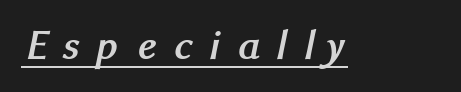
The lettering is marked with a stroke running underneath it. Here the designer chose a conventional face with non-uniform glyph widths. How heavy is the stroke? Heavy — this is a bold. Classification — sans serif.
